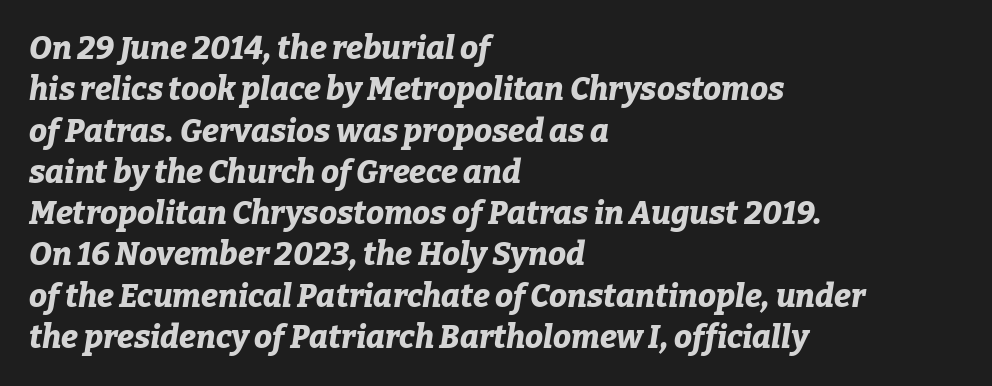
The rendering anchors every line to the left-hand side. Words appear dense and cohesive because spacing is normal. Bare-footed words on every line. These lines were composed using italics.
